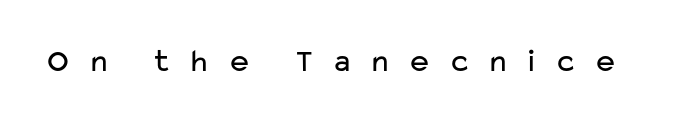
Proportional: the letters do not fall into vertical columns. Students, note that the glyphs here are deliberately spaced far apart. A clean baseline with only descenders dipping below it. This is roman type, the default non-slanted kind.
